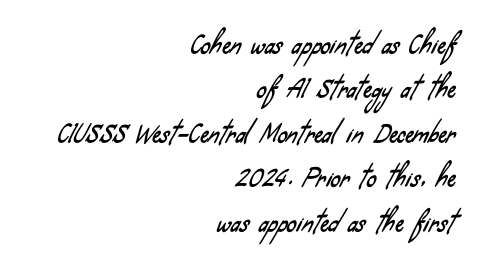
{"underline": "no", "align": "right", "line_spacing_ratio": 1.85, "letter_spacing": "normal", "letter_spacing_em": 0.0, "glyph_px": 24}
